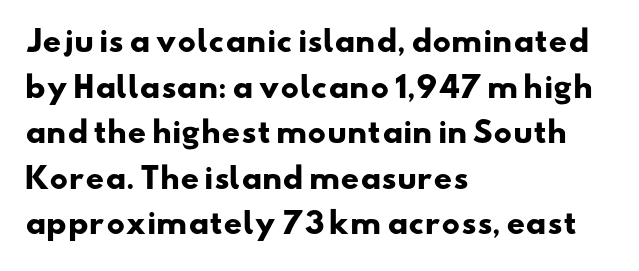
The glyphs have the mass of a bold cut. The rendering anchors every line to the left-hand side. Tracking here is standard; glyphs follow each other at the usual distance. Whoever set this chose a conventional vertical rhythm. Regarding serifs, this sample does without them.
